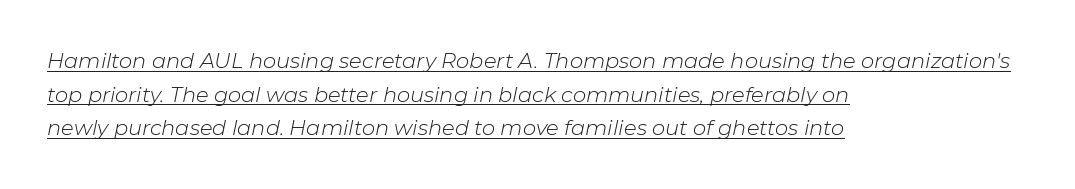
The image shows 21 px text type, italic (leaning right); set left-aligned, normal line spacing (1.6x), normal letter spacing, underlined.
